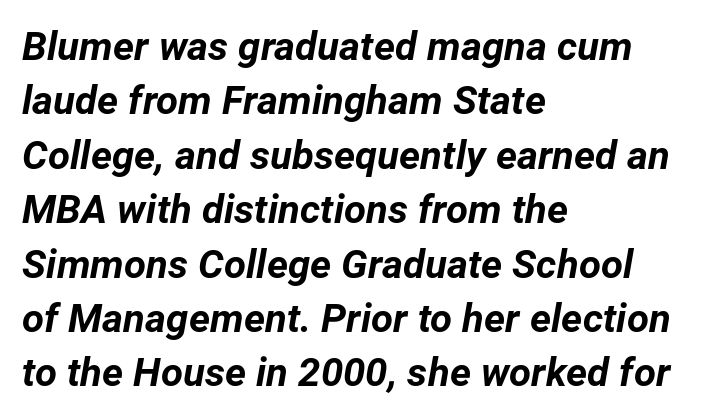
The image shows 40 px bold type, italic (leaning right); set left-aligned, normal line spacing (1.36x), normal letter spacing, not underlined; low stroke contrast and a medium x-height.
